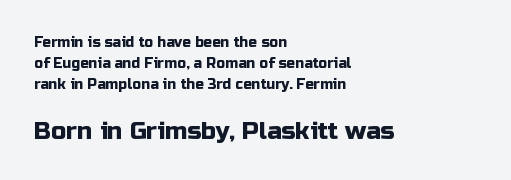
{"italic": "no", "underline": "no", "align": "left", "line_spacing": "normal", "line_spacing_ratio": 1.49, "letter_spacing": "normal", "letter_spacing_em": 0.0, "larger_block": "second", "size_ratio": 1.71, "glyph_px": 24}
